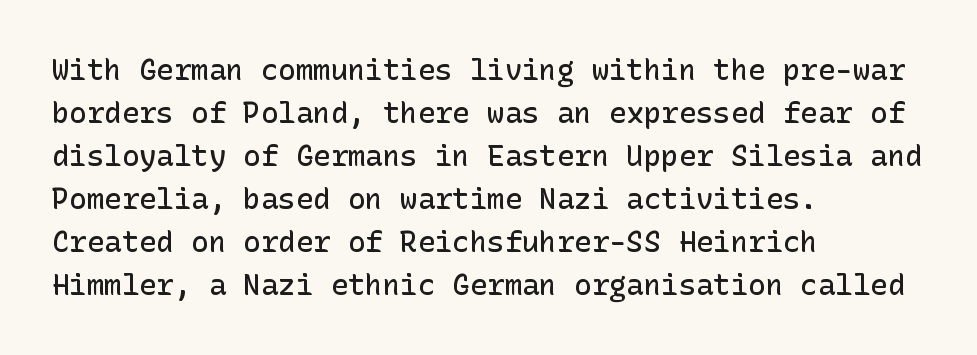
Q: Is the text bold? A: Semi-bold.
Q: Is the text italic (slanted)? A: No, it is upright.
Q: Is the typeface a serif or a sans-serif typeface? A: Sans-serif.
Q: Is the text underlined? A: No.
Q: How is the paragraph aligned? A: Left-aligned.
Q: Is the spacing between letters normal or unusually wide? A: Normal.
Q: Is the spacing between lines tight, normal or loose? A: Normal.
Q: Width (condensed, normal, or wide)? A: Normal.
Q: Stroke contrast? A: Low.
Q: x-height? A: Medium.
